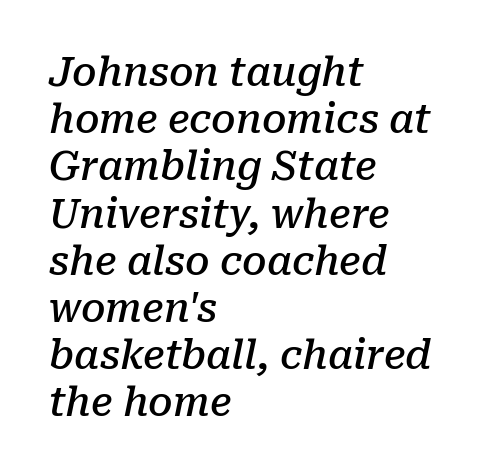
{"serif": "yes", "italic": "yes", "lean": "right", "slant_degrees": 10, "bold": "semi", "weight": "semibold", "width": "normal", "stroke_contrast": "low", "x_height": "medium", "monospaced": "no", "underline": "no", "align": "left", "line_spacing_ratio": 1.21, "letter_spacing": "normal", "letter_spacing_em": 0.0, "glyph_px": 39}
